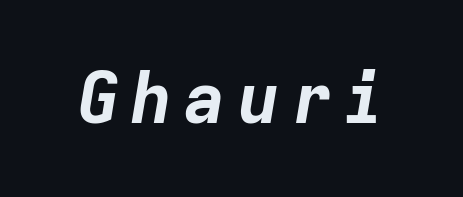
Q: Is the text bold? A: Yes.
Q: Is the text italic (slanted)? A: Yes, it leans right by about 9 degrees.
Q: Is the text underlined? A: No.
Q: Width (condensed, normal, or wide)? A: Normal.
Q: Stroke contrast? A: Low.
Q: x-height? A: Medium.
Q: Monospaced? A: Yes.
